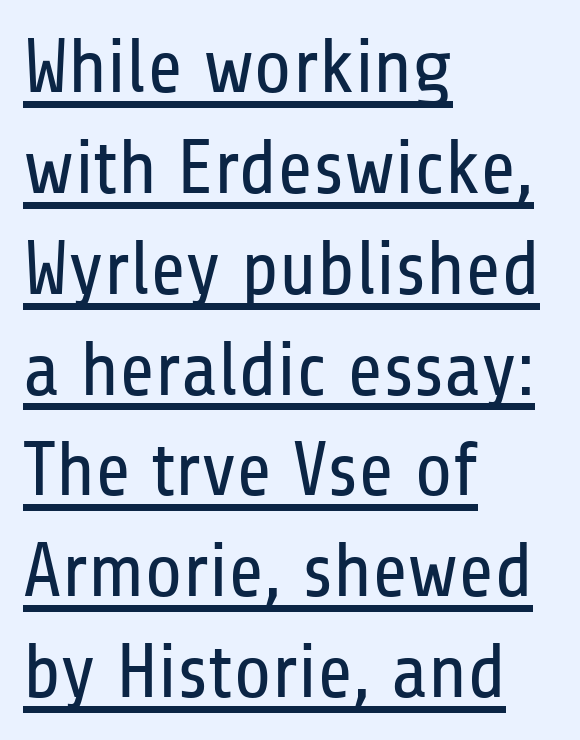
Q: Is the text bold? A: No.
Q: Is the text italic (slanted)? A: No, it is upright.
Q: Is the typeface a serif or a sans-serif typeface? A: Sans-serif.
Q: Is the text underlined? A: Yes.
Q: How is the paragraph aligned? A: Left-aligned.
Q: Is the spacing between letters normal or unusually wide? A: Normal.
Q: Is the spacing between lines tight, normal or loose? A: Normal.
Q: Width (condensed, normal, or wide)? A: Condensed.
Q: Stroke contrast? A: Low.
Q: x-height? A: Medium.
Q: Monospaced? A: No.
